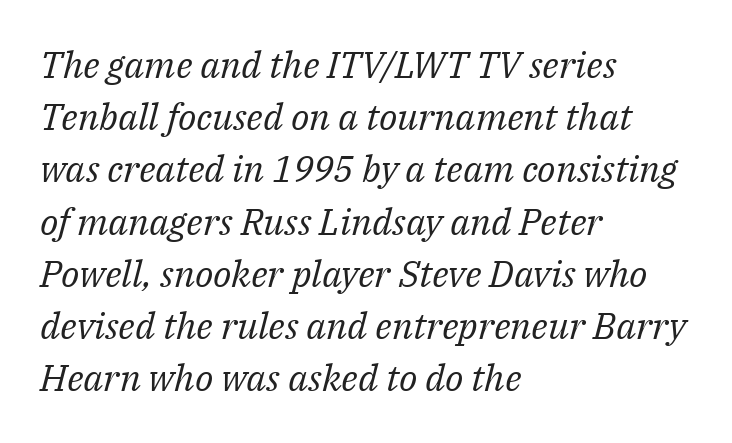
The image shows 37 px regular-weight serif type, italic (leaning right); set left-aligned, normal line spacing (1.41x), normal letter spacing, not underlined; medium stroke contrast and a medium x-height.
